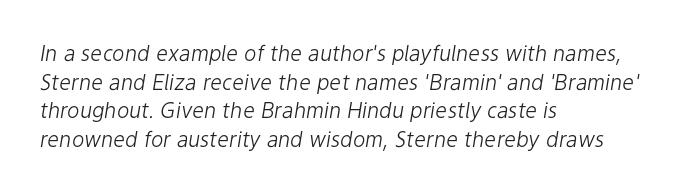
{"italic": "yes", "lean": "right", "slant_degrees": 9, "bold": "no", "underline": "no", "align": "left", "line_spacing": "normal", "line_spacing_ratio": 1.36, "letter_spacing": "normal", "letter_spacing_em": 0.0, "glyph_px": 21}
